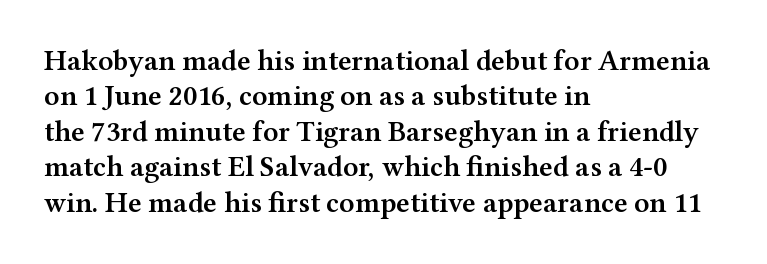
The image shows 29 px semibold, wide serif type, upright; set left-aligned, line spacing 1.22x, normal letter spacing, not underlined; medium stroke contrast and a medium x-height.
